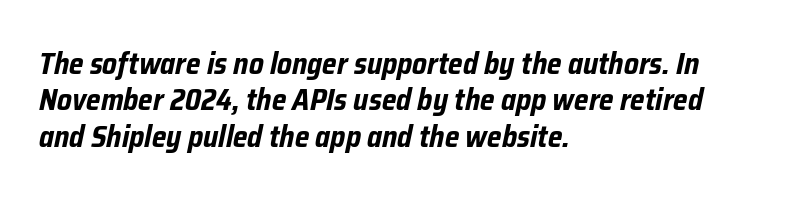
The tracking reads as untouched default to a designer's eye. Typesetter's note: full bold, strokes at maximum text heaviness. The passage shown is typed in a proportional face where columns would drift. An italicized treatment has been applied to the whole sample.
